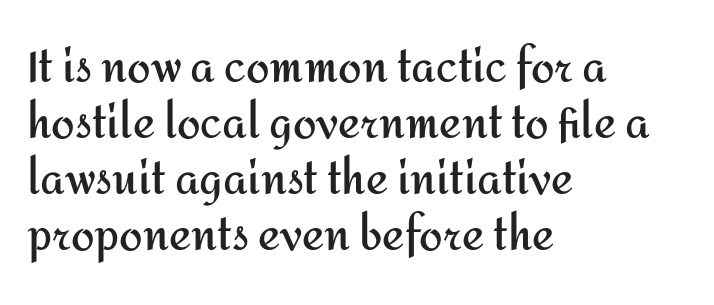
{"serif": "no", "italic": "no", "bold": "yes", "weight": "semibold", "width": "normal", "stroke_contrast": "medium", "x_height": "medium", "monospaced": "no", "underline": "no", "align": "left", "line_spacing": "normal", "line_spacing_ratio": 1.33, "letter_spacing": "normal", "letter_spacing_em": 0.0, "glyph_px": 42}
